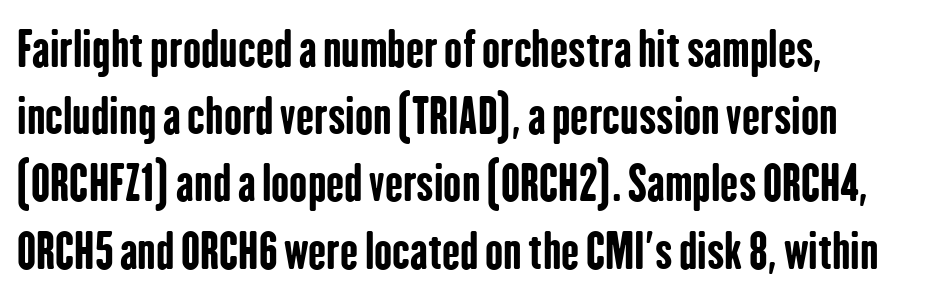
{"serif": "no", "italic": "no", "bold": "yes", "weight": "bold", "width": "condensed", "stroke_contrast": "low", "x_height": "medium", "monospaced": "no", "underline": "no", "align": "left", "line_spacing": "normal", "line_spacing_ratio": 1.4, "letter_spacing": "normal", "letter_spacing_em": 0.0, "glyph_px": 48}
